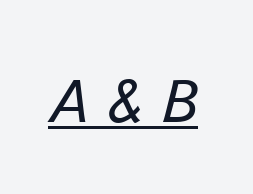
The font's italic variant was chosen for this text. Unbolded letterforms with no extra heft. Substantial extra tracking has been applied to these lines. Each letter keeps its own natural width here, so spacing adapts to shape. The words here are underlined.
